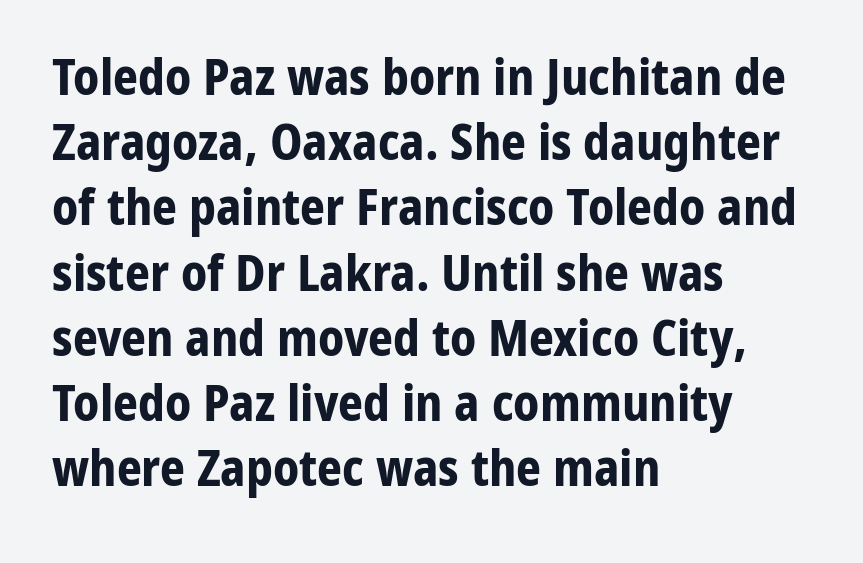
{"serif": "no", "italic": "no", "bold": "yes", "weight": "bold", "width": "normal", "stroke_contrast": "low", "x_height": "medium", "monospaced": "no", "underline": "no", "align": "left", "line_spacing": "normal", "line_spacing_ratio": 1.33, "letter_spacing": "normal", "letter_spacing_em": 0.0, "glyph_px": 49}
